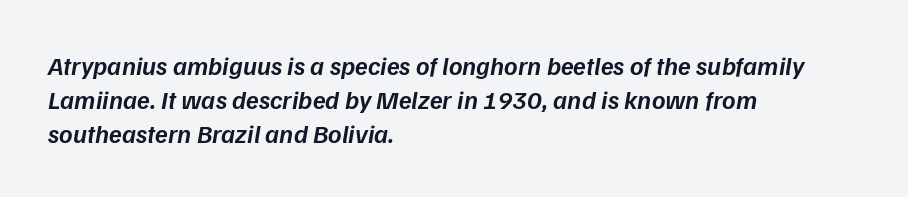
Q: Is the text bold? A: Semi-bold.
Q: Is the text italic (slanted)? A: Yes, it leans right by about 9 degrees.
Q: Is the text underlined? A: No.
Q: How is the paragraph aligned? A: Left-aligned.
Q: Is the spacing between letters normal or unusually wide? A: Normal.
Q: Is the spacing between lines tight, normal or loose? A: Normal.
